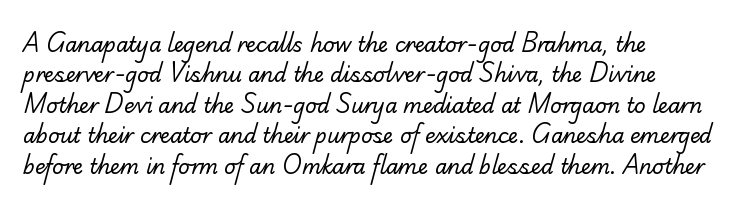
{"bold": "no", "underline": "no", "align": "left", "line_spacing": "normal", "line_spacing_ratio": 1.52, "letter_spacing": "normal", "letter_spacing_em": 0.0, "glyph_px": 20}
